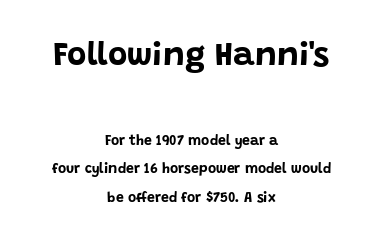
The image shows 33 px bold sans-serif type, upright; set centered, loose line spacing (2.04x), normal letter spacing, not underlined; the first (top) block is 2.36x larger; low stroke contrast and a large x-height.
